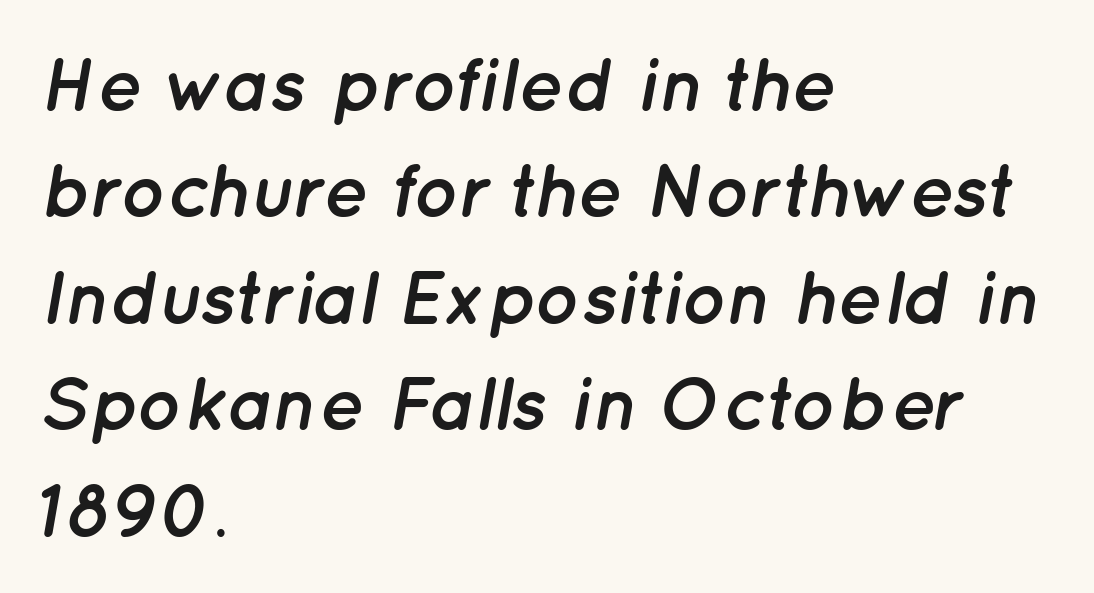
The image shows 75 px semibold type, italic (leaning right); set left-aligned, normal line spacing (1.42x), normal letter spacing, not underlined; low stroke contrast and a medium x-height.
